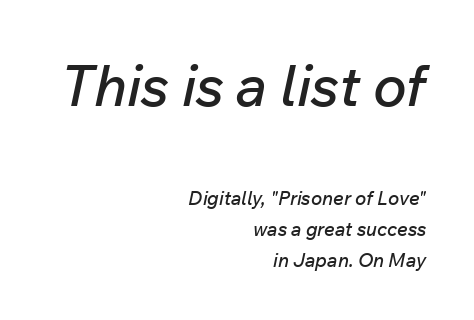
{"italic": "yes", "lean": "right", "slant_degrees": 12, "width": "normal", "stroke_contrast": "low", "x_height": "medium", "monospaced": "no", "underline": "no", "align": "right", "line_spacing": "normal", "line_spacing_ratio": 1.61, "letter_spacing": "normal", "letter_spacing_em": 0.0, "larger_block": "first", "size_ratio": 3.0, "glyph_px": 57}
